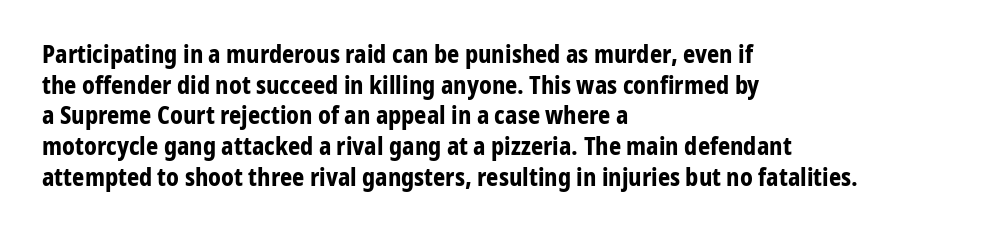
Summary of weight: heavy, a full bold. Tracking value appears to be zero — textbook default spacing. No italicization has been applied; the sample stays upright. The words here are not underlined. A normal amount of white space separates one row of letters from the next.
